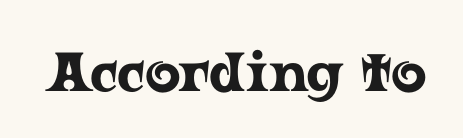
The strip under each line holds only bare page. Posture: straight, roman, zero tilt. Observe the serifs anchoring each vertical stroke in this sample. Characters follow at the spacing the type designer built in.
